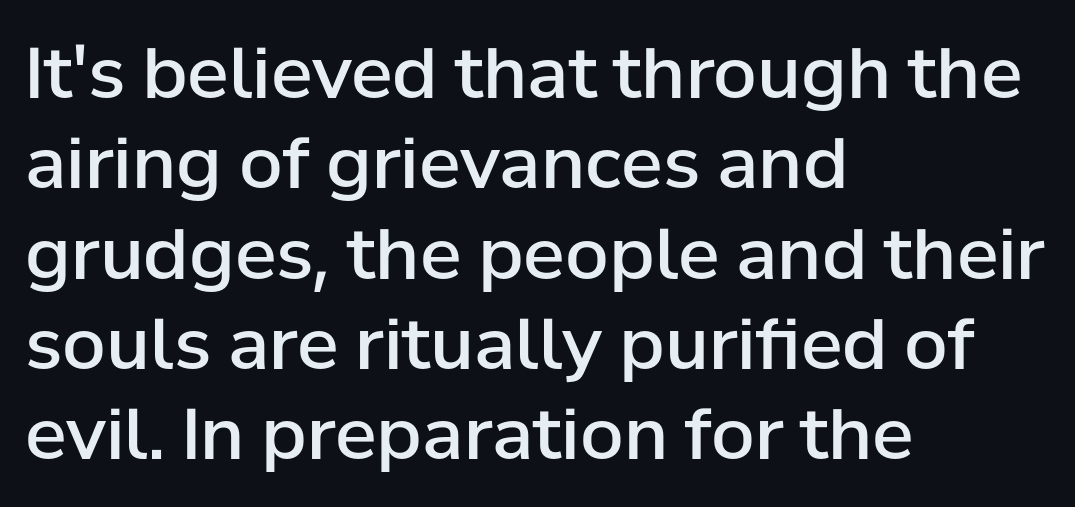
{"serif": "no", "italic": "no", "bold": "semi", "weight": "semibold", "width": "normal", "stroke_contrast": "low", "x_height": "medium", "monospaced": "no", "underline": "no", "align": "left", "line_spacing": "normal", "line_spacing_ratio": 1.29, "letter_spacing": "normal", "letter_spacing_em": 0.0, "glyph_px": 70}
